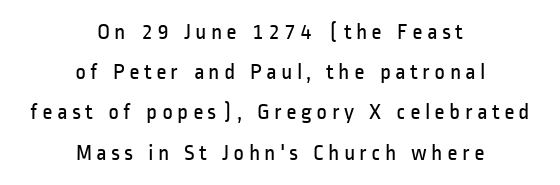
Q: Is the text bold? A: No.
Q: Is the text italic (slanted)? A: No, it is upright.
Q: Is the text underlined? A: No.
Q: How is the paragraph aligned? A: Centered.
